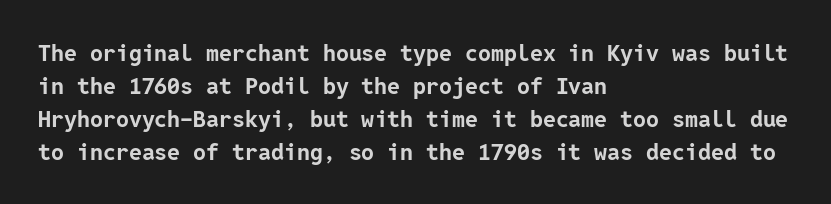
{"italic": "no", "bold": "yes", "underline": "no", "align": "left", "line_spacing": "normal", "line_spacing_ratio": 1.43, "letter_spacing": "normal", "letter_spacing_em": 0.0, "glyph_px": 23}
